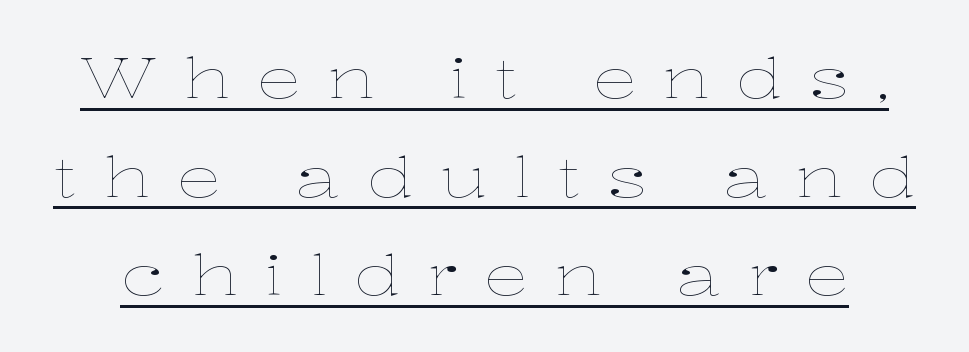
The image shows 56 px thin, wide type, upright; set line spacing 1.76x, unusually wide letter spacing (+0.47 em), underlined; low stroke contrast and a medium x-height.
